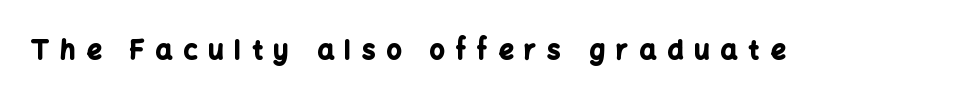
Q: Is the text bold? A: Yes.
Q: Is the text italic (slanted)? A: No, it is upright.
Q: Is the text underlined? A: No.
Q: Is the spacing between letters normal or unusually wide? A: Unusually wide.
